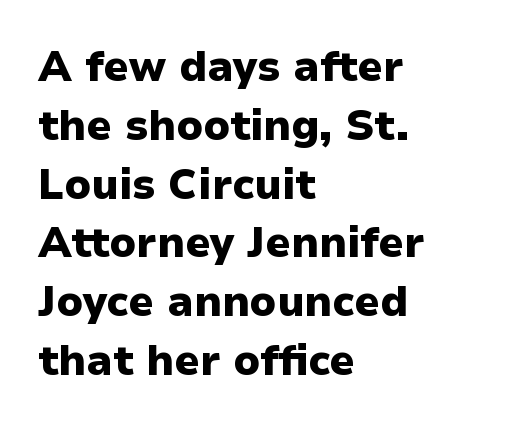
{"serif": "no", "italic": "no", "bold": "yes", "weight": "heavy", "width": "normal", "stroke_contrast": "low", "x_height": "medium", "monospaced": "no", "underline": "no", "align": "left", "line_spacing": "normal", "line_spacing_ratio": 1.4, "letter_spacing": "normal", "letter_spacing_em": 0.0, "glyph_px": 42}
